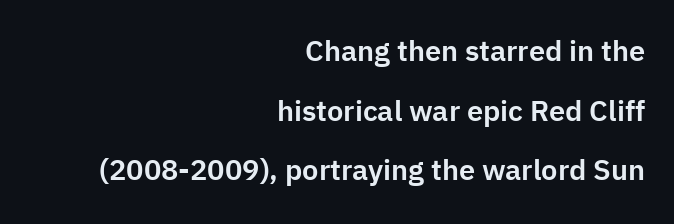
{"serif": "no", "italic": "no", "width": "normal", "stroke_contrast": "low", "x_height": "medium", "monospaced": "no", "underline": "no", "align": "right", "line_spacing": "loose", "line_spacing_ratio": 2.06, "letter_spacing": "normal", "letter_spacing_em": 0.0, "glyph_px": 29}
